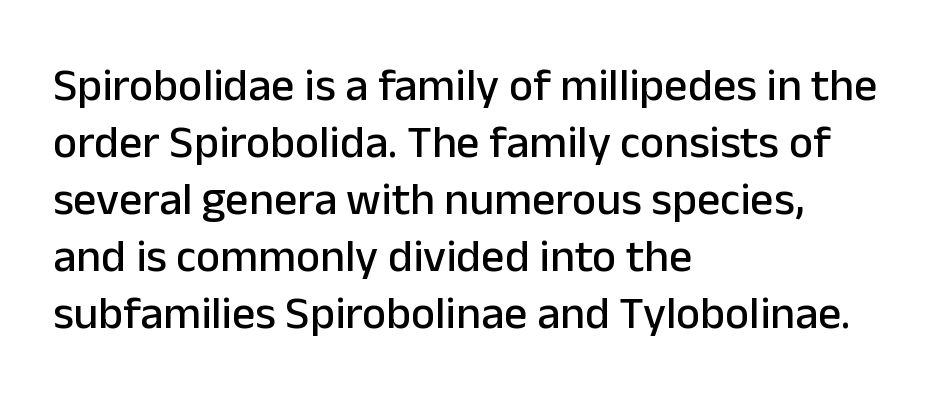
The image shows 46 px sans-serif type, upright; set left-aligned, line spacing 1.24x, normal letter spacing, not underlined; low stroke contrast and a medium x-height.
